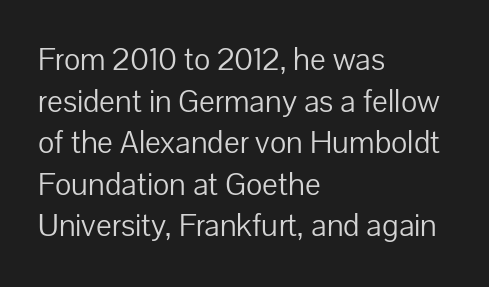
{"serif": "no", "italic": "no", "bold": "no", "weight": "light", "width": "normal", "stroke_contrast": "low", "x_height": "medium", "monospaced": "no", "underline": "no", "align": "left", "line_spacing": "normal", "line_spacing_ratio": 1.26, "letter_spacing": "normal", "letter_spacing_em": 0.0, "glyph_px": 33}
